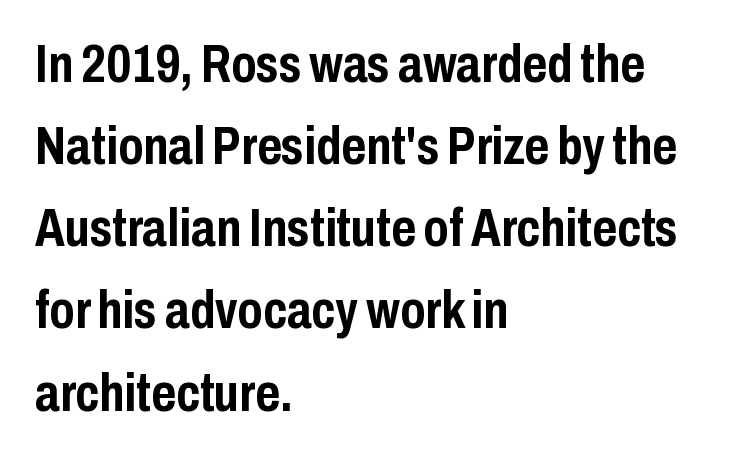
Q: Is the text bold? A: Yes.
Q: Is the text italic (slanted)? A: No, it is upright.
Q: Is the typeface a serif or a sans-serif typeface? A: Sans-serif.
Q: Is the text underlined? A: No.
Q: How is the paragraph aligned? A: Left-aligned.
Q: Is the spacing between letters normal or unusually wide? A: Normal.
Q: Is the spacing between lines tight, normal or loose? A: Normal.
Q: Width (condensed, normal, or wide)? A: Condensed.
Q: Stroke contrast? A: Low.
Q: x-height? A: Medium.
Q: Monospaced? A: No.
